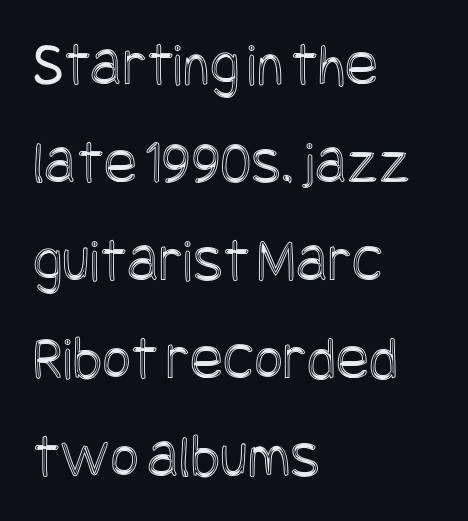
The rendering uses a moderate line-height, typical for paragraphs. The type sits square on the baseline with zero lean. This sample is left-justified, so line endings fall wherever the words run out. No extra tracking has been applied to these lines. The string is rendered with underlining switched off.
